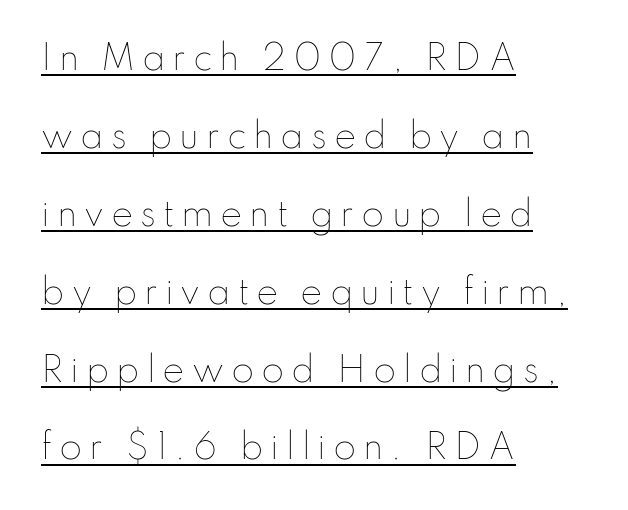
Q: Is the text bold? A: No.
Q: Is the text italic (slanted)? A: No, it is upright.
Q: Is the text underlined? A: Yes.
Q: How is the paragraph aligned? A: Left-aligned.
Q: Is the spacing between letters normal or unusually wide? A: Unusually wide.
Q: Is the spacing between lines tight, normal or loose? A: Loose.
Q: Width (condensed, normal, or wide)? A: Normal.
Q: Stroke contrast? A: Low.
Q: x-height? A: Small.
Q: Monospaced? A: No.
